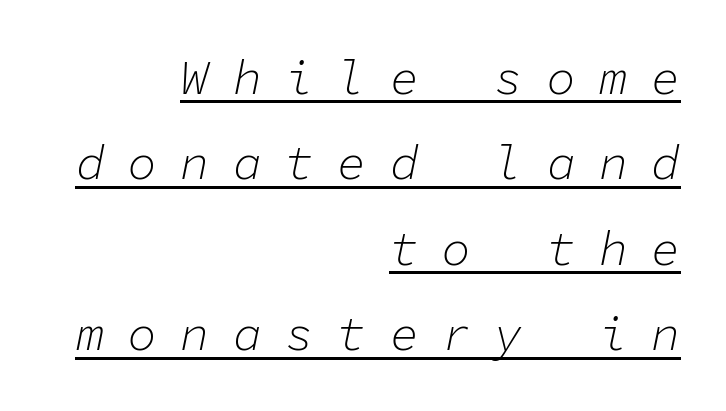
The image shows 48 px light type, italic (leaning right), monospaced; set right-aligned, line spacing 1.78x, unusually wide letter spacing (+0.49 em), underlined; low stroke contrast and a medium x-height.
